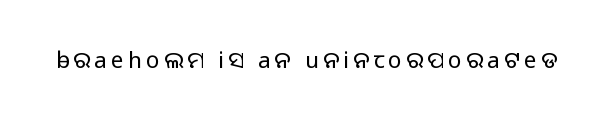
Q: Is the text bold? A: No.
Q: Is the text italic (slanted)? A: No, it is upright.
Q: Is the text underlined? A: No.
